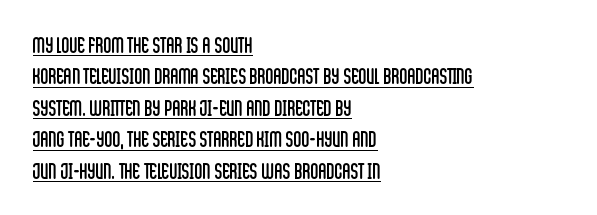
Q: Is the text bold? A: No.
Q: Is the text italic (slanted)? A: No, it is upright.
Q: Is the text underlined? A: Yes.
Q: How is the paragraph aligned? A: Left-aligned.
Q: Is the spacing between letters normal or unusually wide? A: Normal.
Q: Is the spacing between lines tight, normal or loose? A: Normal.
